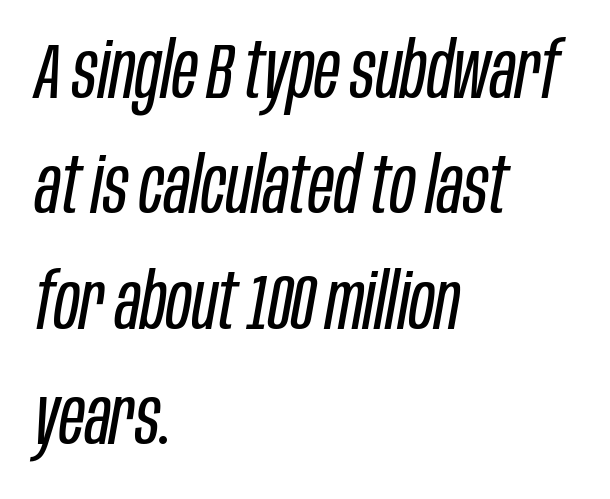
The image shows 78 px regular-weight, condensed type, italic (leaning right); set left-aligned, normal line spacing (1.48x), normal letter spacing, not underlined; low stroke contrast and a large x-height.
